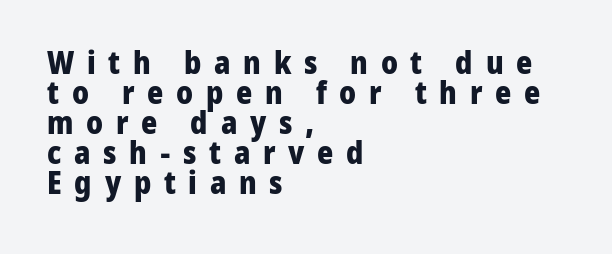
Q: Is the text bold? A: Yes.
Q: Is the text italic (slanted)? A: No, it is upright.
Q: Is the typeface a serif or a sans-serif typeface? A: Sans-serif.
Q: Is the text underlined? A: No.
Q: How is the paragraph aligned? A: Left-aligned.
Q: Is the spacing between letters normal or unusually wide? A: Unusually wide.
Q: Is the spacing between lines tight, normal or loose? A: Tight.
Q: Width (condensed, normal, or wide)? A: Normal.
Q: Stroke contrast? A: Low.
Q: x-height? A: Medium.
Q: Monospaced? A: No.
